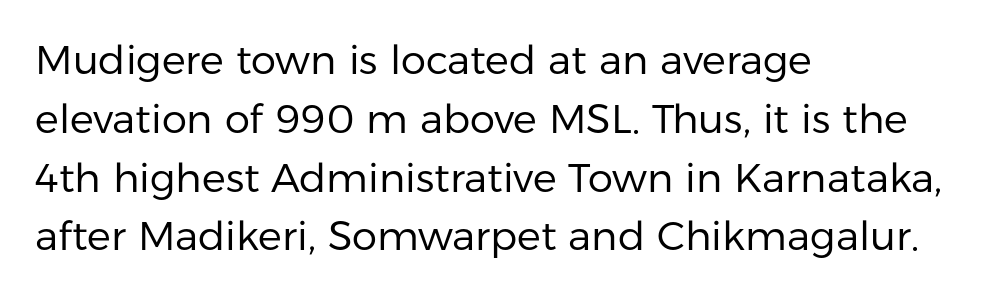
The designer left line spacing at the default. Beneath every word, the page is bare. Stems here are at most as thick as an everyday book face. Spacing verdict: proportional, widths tailored to each character.
